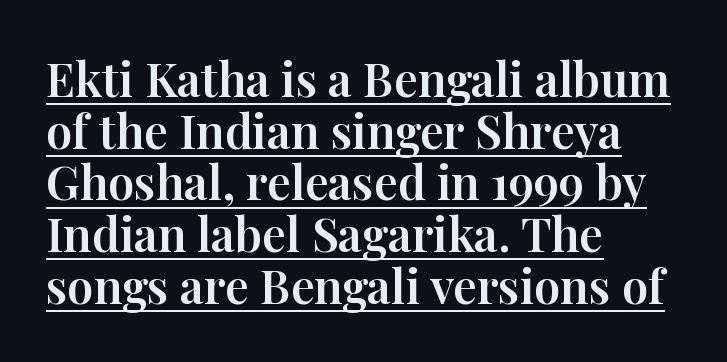
Q: Is the text italic (slanted)? A: No, it is upright.
Q: Is the typeface a serif or a sans-serif typeface? A: Serif.
Q: Is the text underlined? A: Yes.
Q: How is the paragraph aligned? A: Left-aligned.
Q: Is the spacing between letters normal or unusually wide? A: Normal.
Q: Is the spacing between lines tight, normal or loose? A: Tight.
Q: Width (condensed, normal, or wide)? A: Normal.
Q: Stroke contrast? A: High.
Q: x-height? A: Medium.
Q: Monospaced? A: No.
